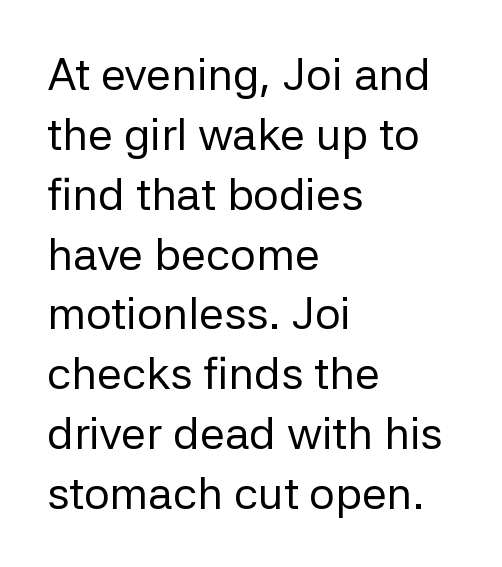
Is the stroke heavy? The answer is a plain regular-or-lighter. Plain, unruled lines of type. A normal amount of white space separates one row of letters from the next. When letters stand straight like this, we call the style roman or upright. Note the varied advance widths — an 'i' is clearly narrower than an 'm'. Line beginnings align vertically; line endings do not.
